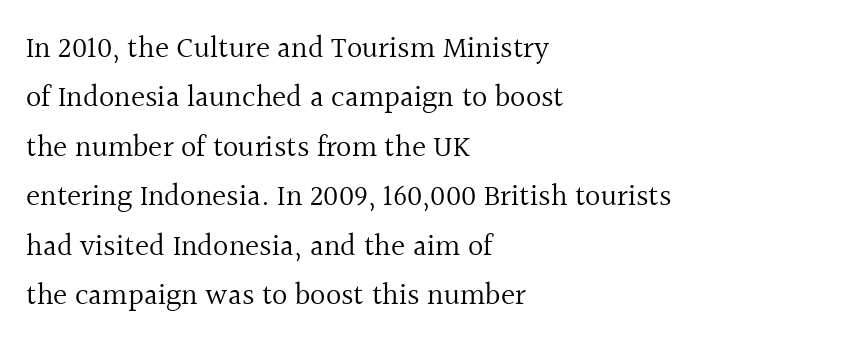
{"serif": "yes", "italic": "no", "bold": "no", "weight": "regular", "width": "normal", "x_height": "medium", "monospaced": "no", "underline": "no", "align": "left", "line_spacing": "normal", "line_spacing_ratio": 1.65, "letter_spacing": "normal", "letter_spacing_em": 0.0, "glyph_px": 30}
